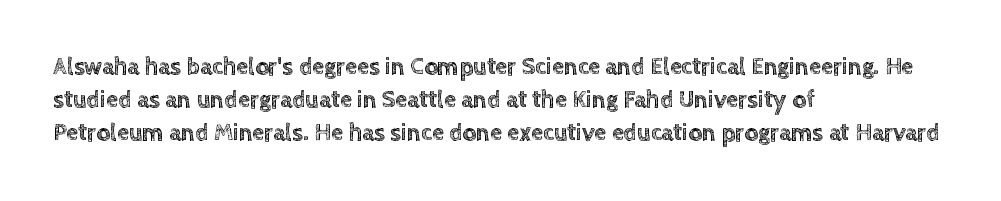
The image shows 24 px text type, upright; set left-aligned, normal line spacing (1.37x), normal letter spacing, not underlined.
